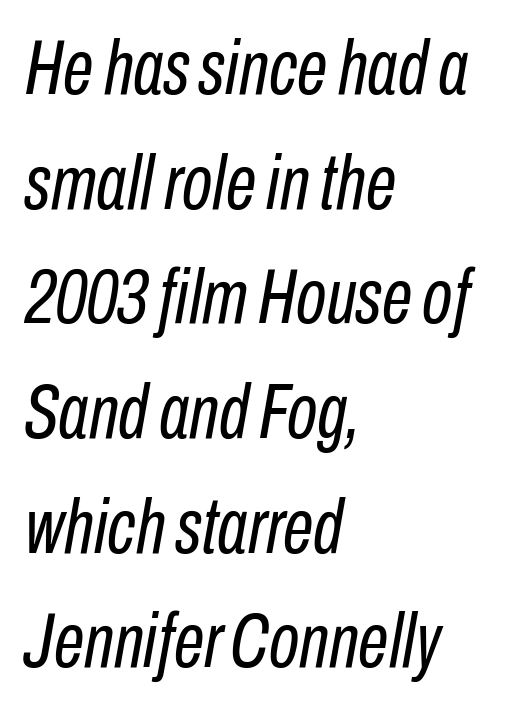
Q: Is the text bold? A: No.
Q: Is the text italic (slanted)? A: Yes, it leans right by about 10 degrees.
Q: Is the text underlined? A: No.
Q: How is the paragraph aligned? A: Left-aligned.
Q: Is the spacing between letters normal or unusually wide? A: Normal.
Q: Is the spacing between lines tight, normal or loose? A: Normal.
Q: Width (condensed, normal, or wide)? A: Condensed.
Q: Stroke contrast? A: Low.
Q: x-height? A: Medium.
Q: Monospaced? A: No.
